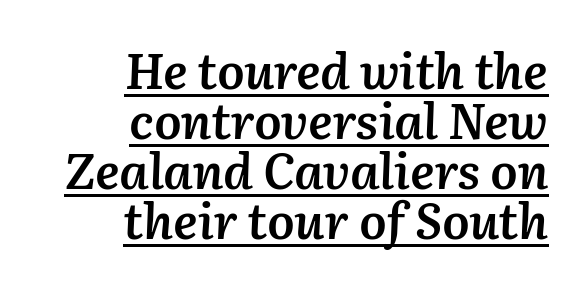
The typography opts for an oblique posture over an upright one. A flush-right, rag-left setting is used for this passage. The typesetter has applied underlining to the passage shown. Typesetter's note: demi weight, one step under bold.
